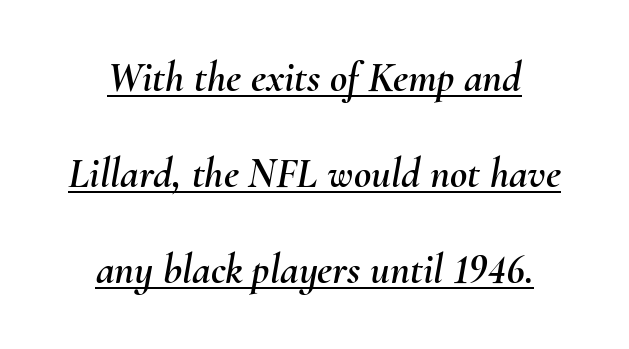
The letters advance in unequal steps, a hallmark of proportional type. No extra tracking has been applied to these lines. The rendering positions every line midway between the sides. The space between consecutive lines is lavish.
